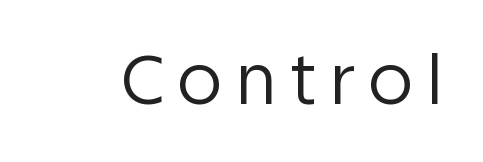
Q: Is the text bold? A: No.
Q: Is the text italic (slanted)? A: No, it is upright.
Q: Is the typeface a serif or a sans-serif typeface? A: Sans-serif.
Q: Is the text underlined? A: No.
Q: Is the spacing between letters normal or unusually wide? A: Unusually wide.
Q: Width (condensed, normal, or wide)? A: Normal.
Q: Stroke contrast? A: Low.
Q: x-height? A: Large.
Q: Monospaced? A: No.
